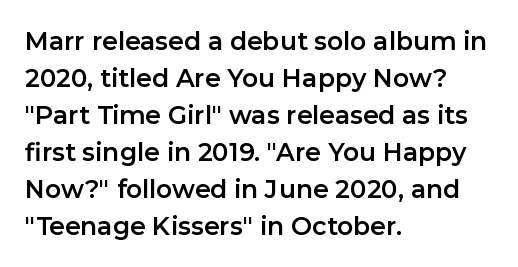
{"italic": "no", "underline": "no", "align": "left", "line_spacing": "normal", "line_spacing_ratio": 1.48, "letter_spacing": "normal", "letter_spacing_em": 0.0, "glyph_px": 25}
